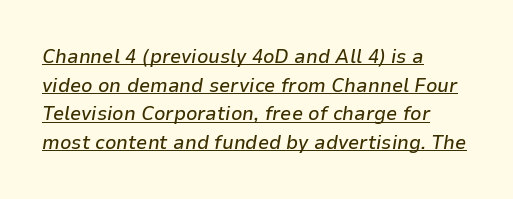
The image shows 20 px text type, italic (leaning right); set left-aligned, normal line spacing (1.43x), normal letter spacing, underlined.
